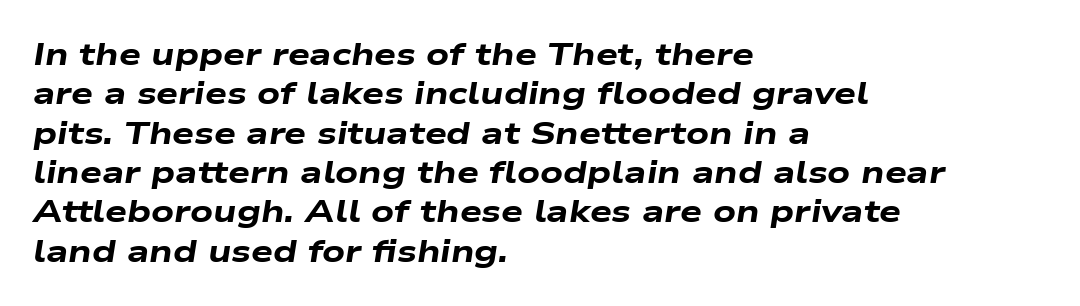
How would I describe the line gaps? Plain and ordinary. Compared with typical body copy, the letter spacing here is the same. Note the varied advance widths — an 'i' is clearly narrower than an 'm'. The compositor pushed each line to the left boundary. These lines were composed using italics.
